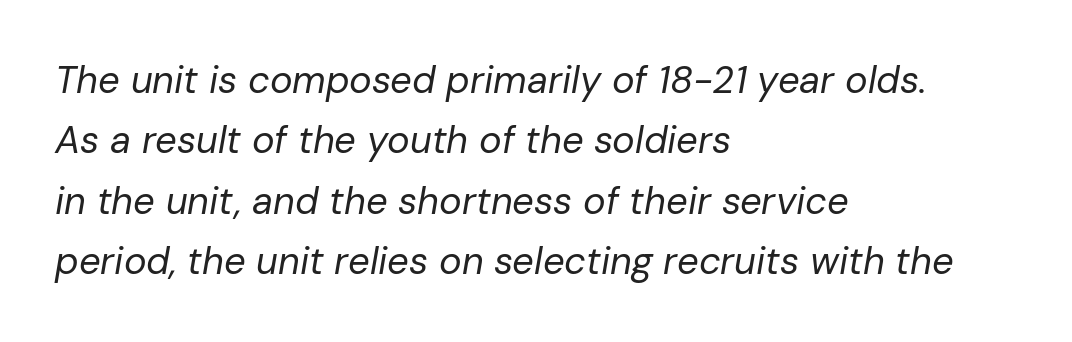
The image shows 38 px regular-weight type, italic (leaning right); set left-aligned, normal line spacing (1.59x), normal letter spacing, not underlined; low stroke contrast and a medium x-height.
